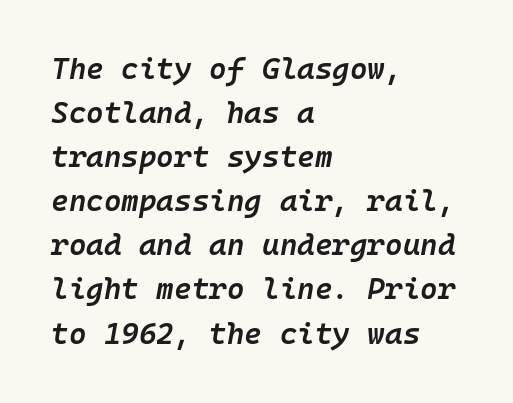
Q: Is the text bold? A: Semi-bold.
Q: Is the text italic (slanted)? A: Yes, it leans right by about 10 degrees.
Q: Is the text underlined? A: No.
Q: How is the paragraph aligned? A: Left-aligned.
Q: Is the spacing between letters normal or unusually wide? A: Normal.
Q: Is the spacing between lines tight, normal or loose? A: Normal.
Q: Width (condensed, normal, or wide)? A: Normal.
Q: Stroke contrast? A: Low.
Q: x-height? A: Medium.
Q: Monospaced? A: Yes.
